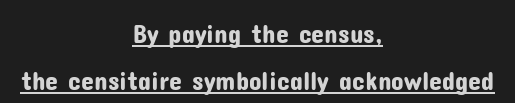
The image shows 26 px text type, upright; set centered, line spacing 1.82x, normal letter spacing, underlined.
